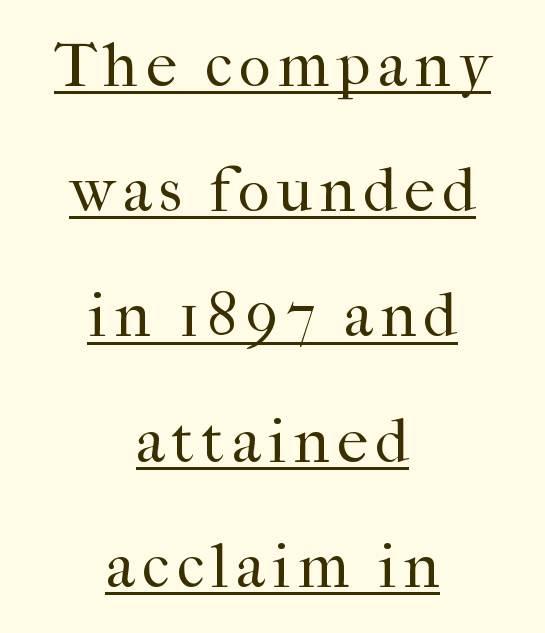
Q: Is the text bold? A: No.
Q: Is the text italic (slanted)? A: No, it is upright.
Q: Is the typeface a serif or a sans-serif typeface? A: Serif.
Q: Is the text underlined? A: Yes.
Q: How is the paragraph aligned? A: Centered.
Q: Is the spacing between lines tight, normal or loose? A: Loose.
Q: Width (condensed, normal, or wide)? A: Normal.
Q: Stroke contrast? A: High.
Q: x-height? A: Medium.
Q: Monospaced? A: No.
